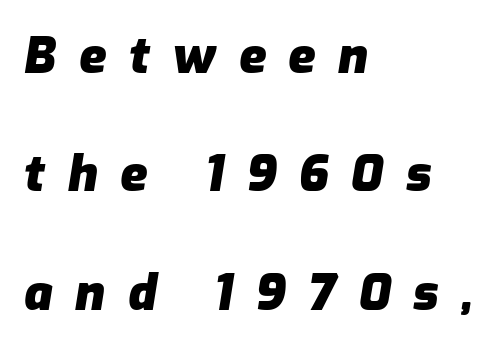
{"italic": "yes", "lean": "right", "slant_degrees": 9, "bold": "yes", "weight": "heavy", "width": "normal", "stroke_contrast": "low", "x_height": "medium", "monospaced": "no", "underline": "no", "align": "left", "line_spacing": "loose", "line_spacing_ratio": 2.37, "letter_spacing": "wide", "letter_spacing_em": 0.45, "glyph_px": 50}
